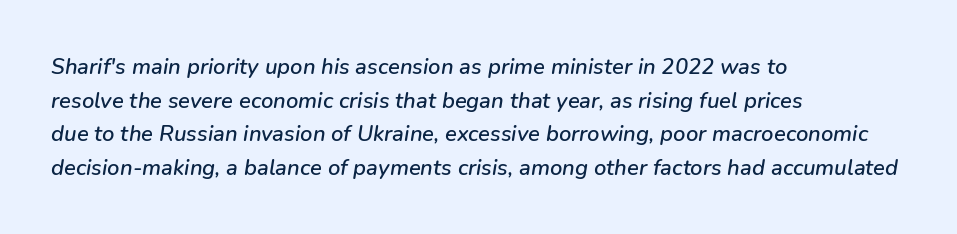
{"italic": "yes", "lean": "right", "slant_degrees": 9, "underline": "no", "align": "left", "line_spacing": "normal", "line_spacing_ratio": 1.53, "letter_spacing": "normal", "letter_spacing_em": 0.0, "glyph_px": 22}
